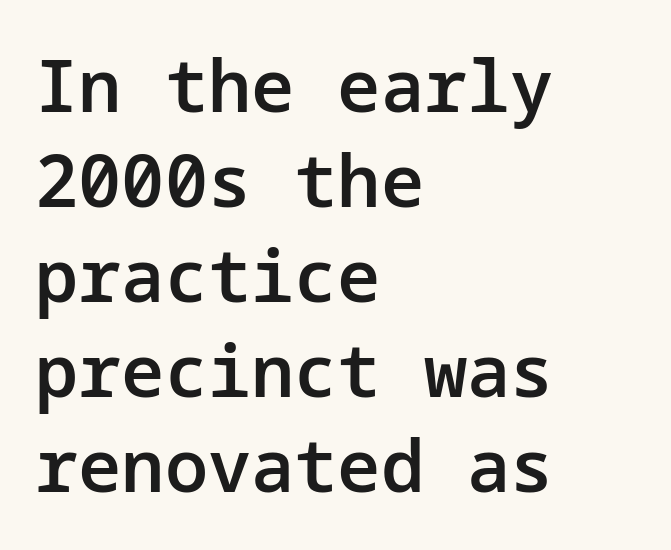
The image shows 72 px semibold sans-serif type, upright; set left-aligned, normal line spacing (1.32x), normal letter spacing, not underlined; low stroke contrast and a medium x-height.
